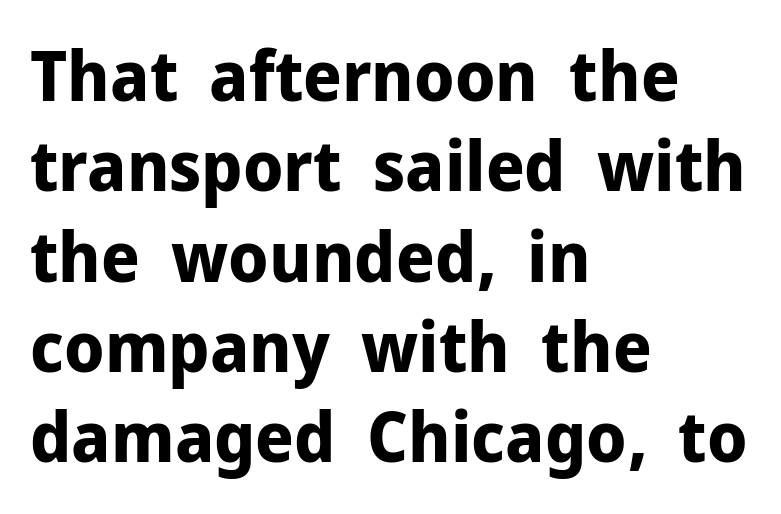
Q: Is the text bold? A: Yes.
Q: Is the text italic (slanted)? A: No, it is upright.
Q: Is the typeface a serif or a sans-serif typeface? A: Sans-serif.
Q: Is the text underlined? A: No.
Q: How is the paragraph aligned? A: Left-aligned.
Q: Is the spacing between letters normal or unusually wide? A: Normal.
Q: Is the spacing between lines tight, normal or loose? A: Normal.
Q: Width (condensed, normal, or wide)? A: Normal.
Q: Stroke contrast? A: Low.
Q: x-height? A: Medium.
Q: Monospaced? A: No.
